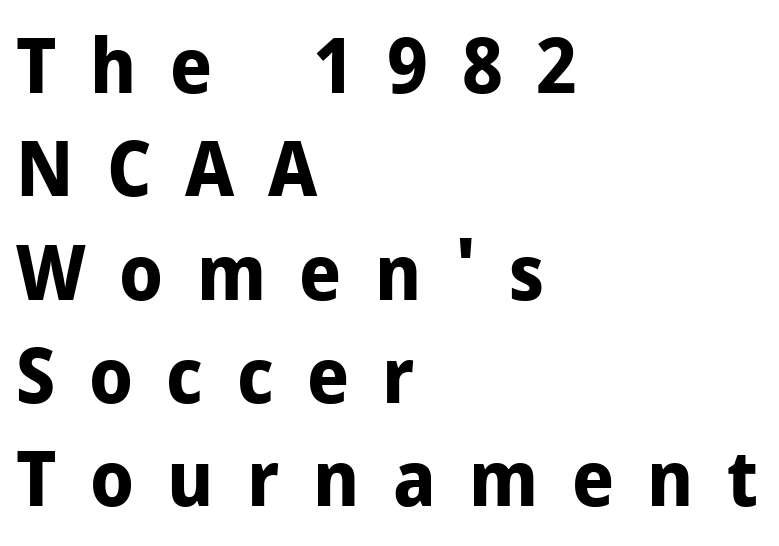
{"serif": "no", "italic": "no", "bold": "yes", "weight": "bold", "width": "normal", "stroke_contrast": "low", "x_height": "medium", "monospaced": "no", "underline": "no", "align": "left", "line_spacing": "normal", "line_spacing_ratio": 1.36, "letter_spacing": "wide", "letter_spacing_em": 0.44, "glyph_px": 76}
